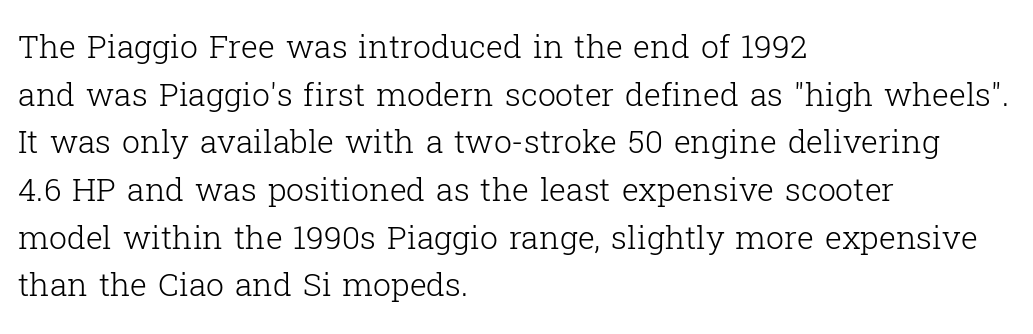
The image shows 32 px light serif type, upright; set left-aligned, normal line spacing (1.49x), normal letter spacing, not underlined; low stroke contrast and a medium x-height.
